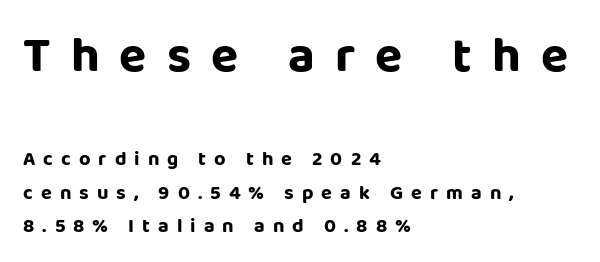
Glyph-to-glyph distance is far greater than everyday printed text. Unlike a traditional serif, this face leaves its strokes unadorned. Underline: absent. Horizontal bands of white between lines are of average thickness. The earlier block is typeset at a bigger size than the later block.
